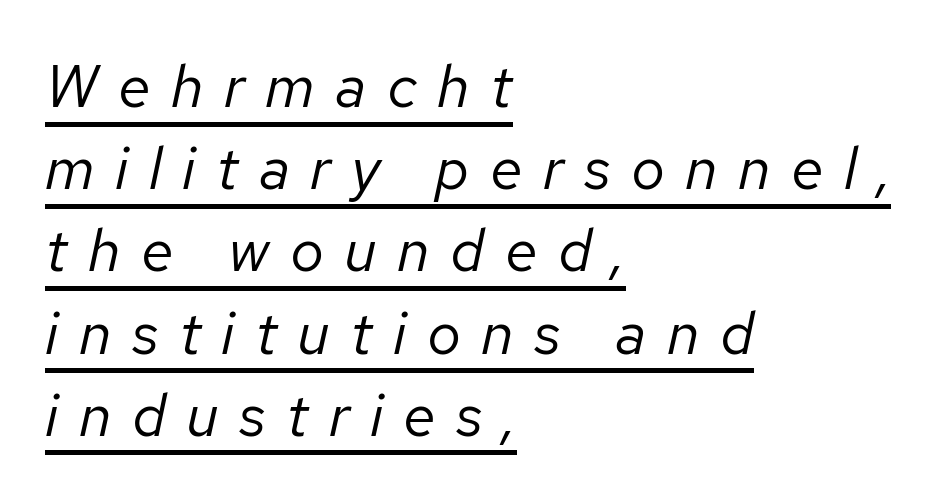
Q: Is the text bold? A: No.
Q: Is the text italic (slanted)? A: Yes, it leans right by about 12 degrees.
Q: Is the text underlined? A: Yes.
Q: How is the paragraph aligned? A: Left-aligned.
Q: Is the spacing between letters normal or unusually wide? A: Unusually wide.
Q: Is the spacing between lines tight, normal or loose? A: Normal.
Q: Width (condensed, normal, or wide)? A: Normal.
Q: Stroke contrast? A: Low.
Q: x-height? A: Medium.
Q: Monospaced? A: No.
